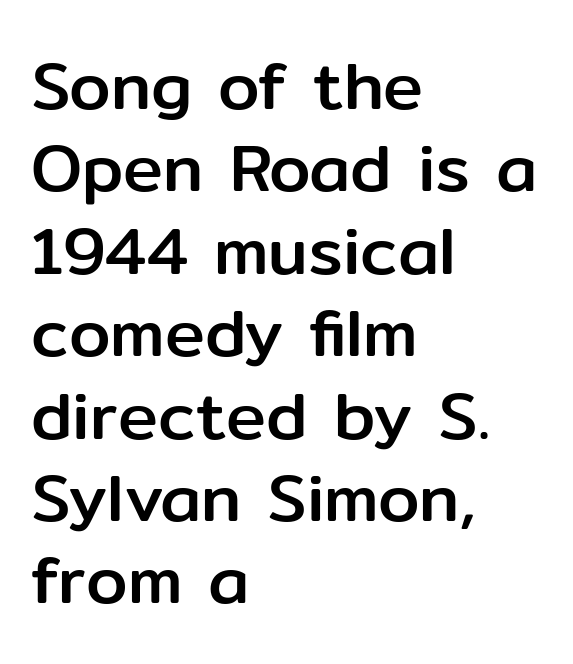
The image shows 67 px sans-serif type, upright; set left-aligned, line spacing 1.23x, normal letter spacing, not underlined; low stroke contrast and a medium x-height.
